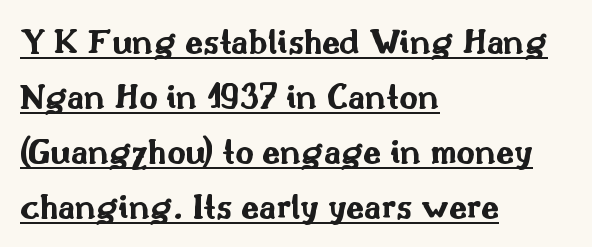
Q: Is the text bold? A: Yes.
Q: Is the text italic (slanted)? A: No, it is upright.
Q: Is the typeface a serif or a sans-serif typeface? A: Sans-serif.
Q: Is the text underlined? A: Yes.
Q: How is the paragraph aligned? A: Left-aligned.
Q: Is the spacing between letters normal or unusually wide? A: Normal.
Q: Is the spacing between lines tight, normal or loose? A: Normal.
Q: Width (condensed, normal, or wide)? A: Wide.
Q: Stroke contrast? A: Medium.
Q: x-height? A: Small.
Q: Monospaced? A: No.
